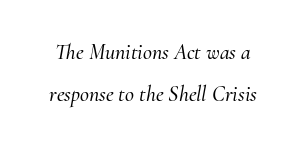
Q: Is the text italic (slanted)? A: Yes, it leans right by about 10 degrees.
Q: Is the text underlined? A: No.
Q: Is the spacing between letters normal or unusually wide? A: Normal.
Q: Is the spacing between lines tight, normal or loose? A: Loose.
